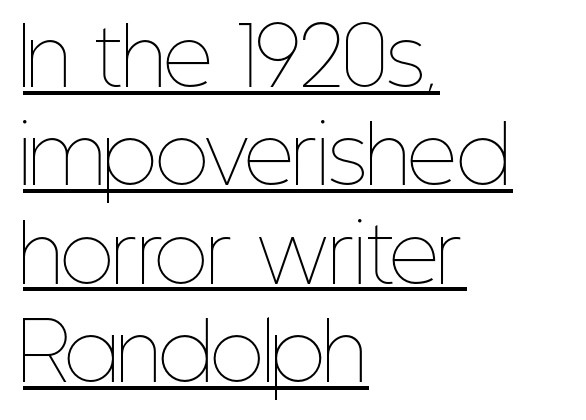
Between one letter and the next there's only the usual sliver of space. Weight class: somewhere from thin through regular. The designer left line spacing at the default. The rendering uses the underline text-decoration.
